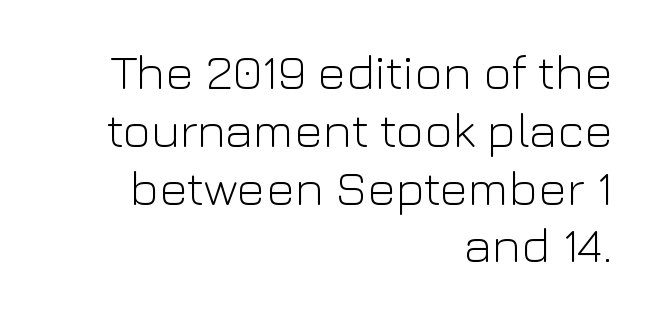
Q: Is the text bold? A: No.
Q: Is the text italic (slanted)? A: No, it is upright.
Q: Is the typeface a serif or a sans-serif typeface? A: Sans-serif.
Q: Is the text underlined? A: No.
Q: How is the paragraph aligned? A: Right-aligned.
Q: Is the spacing between letters normal or unusually wide? A: Normal.
Q: Width (condensed, normal, or wide)? A: Normal.
Q: Stroke contrast? A: Low.
Q: x-height? A: Medium.
Q: Monospaced? A: No.
